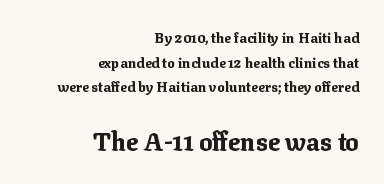
A typesetter would mark this as roman, not italic. Layout note: lines flush right. The words here are not underlined. In this sample the second text group is rendered at the bigger scale. A dark, heavy texture on the line: the type is bold.
